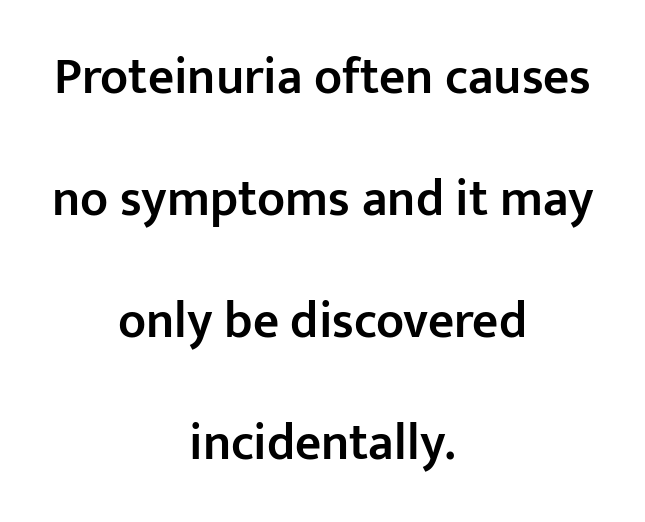
Q: Is the text bold? A: Semi-bold.
Q: Is the text italic (slanted)? A: No, it is upright.
Q: Is the typeface a serif or a sans-serif typeface? A: Sans-serif.
Q: Is the text underlined? A: No.
Q: How is the paragraph aligned? A: Centered.
Q: Is the spacing between letters normal or unusually wide? A: Normal.
Q: Is the spacing between lines tight, normal or loose? A: Loose.
Q: Width (condensed, normal, or wide)? A: Normal.
Q: Stroke contrast? A: Low.
Q: x-height? A: Medium.
Q: Monospaced? A: No.
